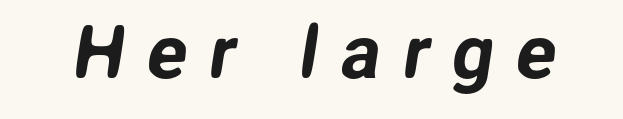
Descenders are the only things crossing below the line. Note the varied advance widths — an 'i' is clearly narrower than an 'm'. Serif or sans? Sans — the stroke terminals are bare. Honestly, the letter spacing is so wide it's the main thing you notice.
